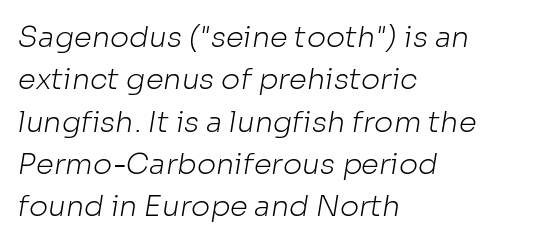
The image shows 29 px light sans-serif type; set left-aligned, normal line spacing (1.46x), normal letter spacing, not underlined; low stroke contrast and a medium x-height.
